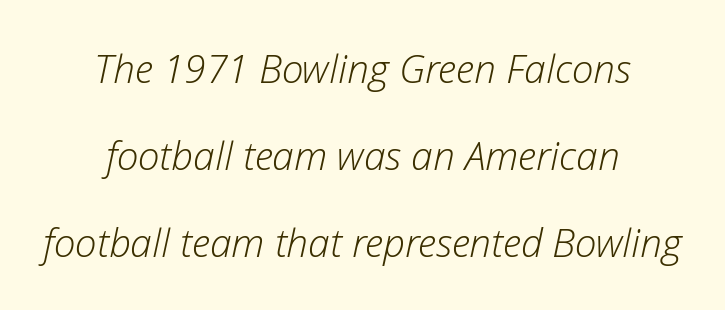
{"italic": "yes", "lean": "right", "slant_degrees": 12, "bold": "no", "weight": "light", "width": "normal", "stroke_contrast": "low", "x_height": "medium", "monospaced": "no", "underline": "no", "align": "center", "line_spacing": "loose", "line_spacing_ratio": 2.23, "letter_spacing": "normal", "letter_spacing_em": 0.0, "glyph_px": 39}
